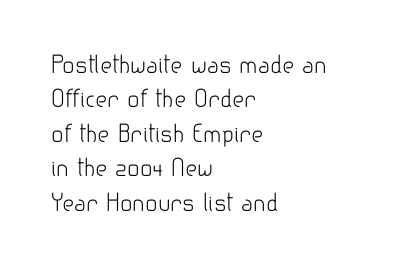
Q: Is the text bold? A: No.
Q: Is the text italic (slanted)? A: No, it is upright.
Q: Is the text underlined? A: No.
Q: How is the paragraph aligned? A: Left-aligned.
Q: Is the spacing between letters normal or unusually wide? A: Normal.
Q: Is the spacing between lines tight, normal or loose? A: Normal.
